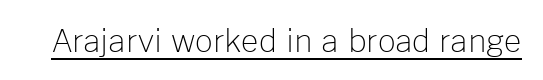
{"serif": "no", "italic": "no", "bold": "no", "weight": "light", "width": "normal", "stroke_contrast": "low", "x_height": "medium", "monospaced": "no", "underline": "yes", "letter_spacing": "normal", "letter_spacing_em": 0.0, "glyph_px": 31}
